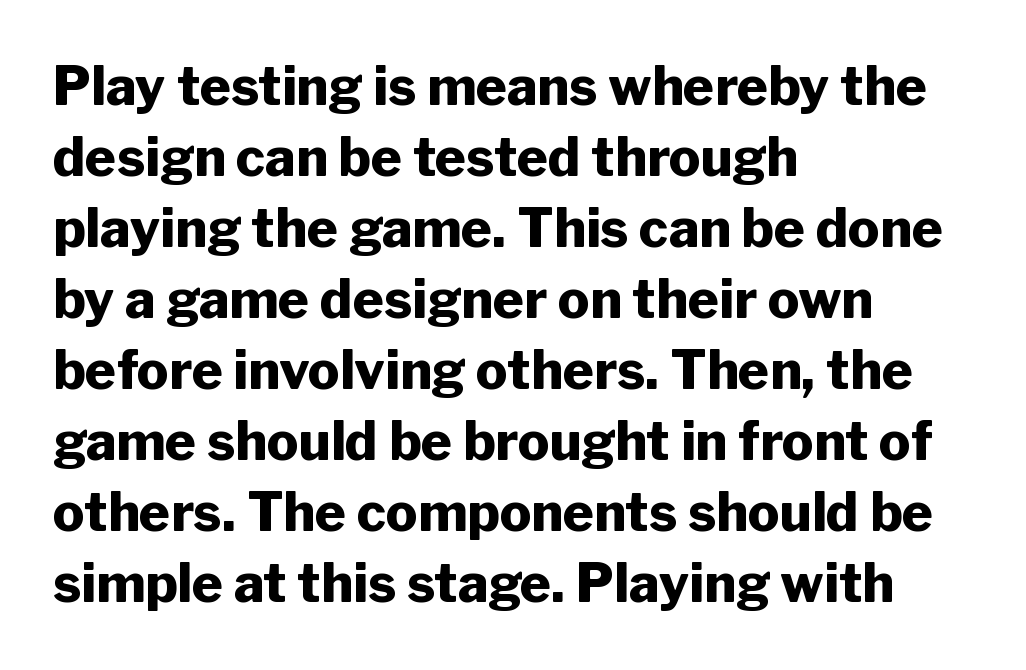
The image shows 53 px heavy sans-serif type, upright; set left-aligned, normal line spacing (1.34x), normal letter spacing, not underlined; low stroke contrast and a medium x-height.
